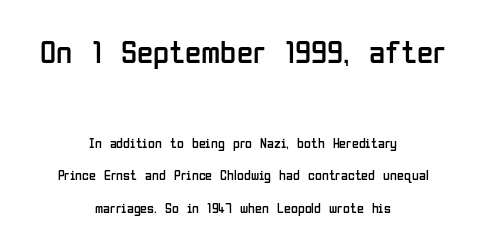
{"serif": "no", "italic": "no", "bold": "no", "weight": "regular", "width": "condensed", "stroke_contrast": "low", "x_height": "medium", "monospaced": "no", "underline": "no", "align": "center", "line_spacing": "loose", "line_spacing_ratio": 2.34, "letter_spacing": "normal", "letter_spacing_em": 0.0, "larger_block": "first", "size_ratio": 2.36, "glyph_px": 33}
